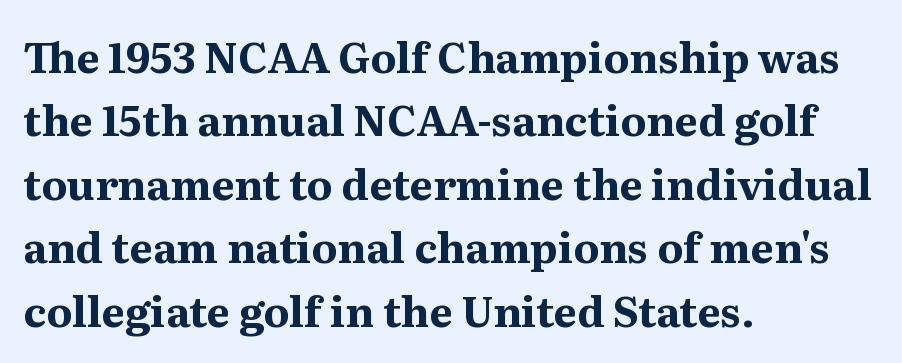
{"serif": "yes", "italic": "no", "bold": "yes", "weight": "bold", "width": "normal", "stroke_contrast": "medium", "x_height": "medium", "monospaced": "no", "underline": "no", "align": "left", "line_spacing": "normal", "line_spacing_ratio": 1.51, "letter_spacing": "normal", "letter_spacing_em": 0.0, "glyph_px": 42}
